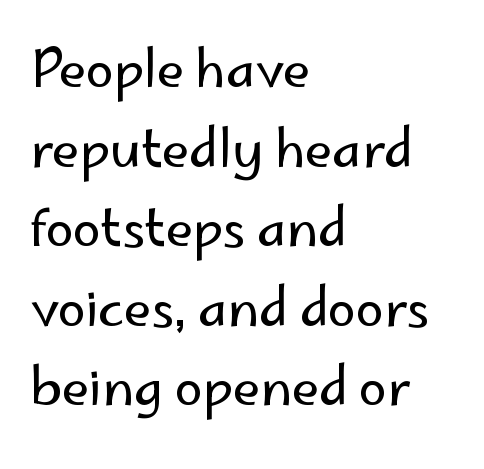
Q: Is the text bold? A: No.
Q: Is the text italic (slanted)? A: No, it is upright.
Q: Is the typeface a serif or a sans-serif typeface? A: Sans-serif.
Q: Is the text underlined? A: No.
Q: How is the paragraph aligned? A: Left-aligned.
Q: Is the spacing between letters normal or unusually wide? A: Normal.
Q: Is the spacing between lines tight, normal or loose? A: Normal.
Q: Width (condensed, normal, or wide)? A: Normal.
Q: Stroke contrast? A: Low.
Q: x-height? A: Small.
Q: Monospaced? A: No.
